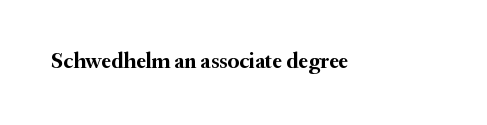
The image shows 22 px bold type, upright; set normal letter spacing, not underlined.
